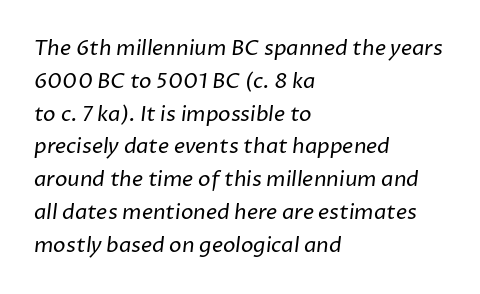
Q: Is the text bold? A: No.
Q: Is the text underlined? A: No.
Q: How is the paragraph aligned? A: Left-aligned.
Q: Is the spacing between letters normal or unusually wide? A: Normal.
Q: Is the spacing between lines tight, normal or loose? A: Normal.
